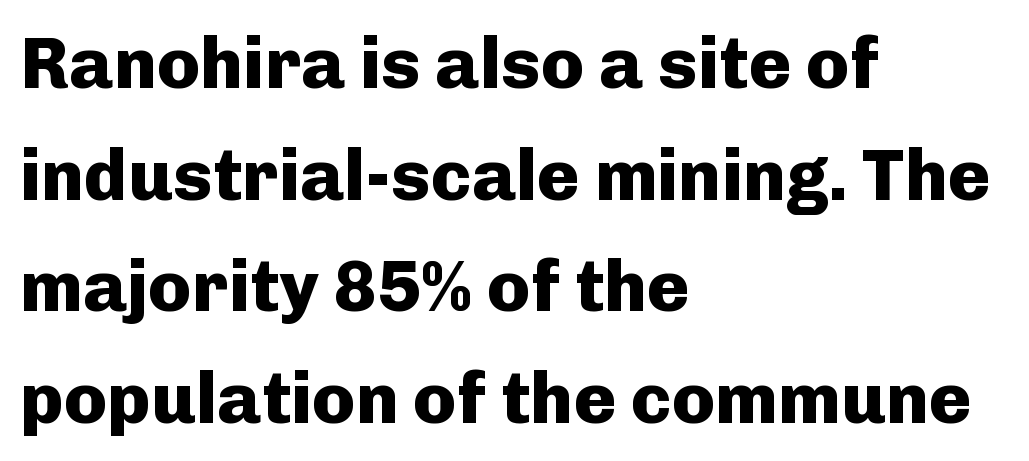
The zone under the glyphs is completely vacant. What kind of face is this? One without serifs — a sans. Typeset ragged right — the left edge is the straight one. No italicization has been applied; the sample stays upright. The characters look thick and weighty, a clear bold.
